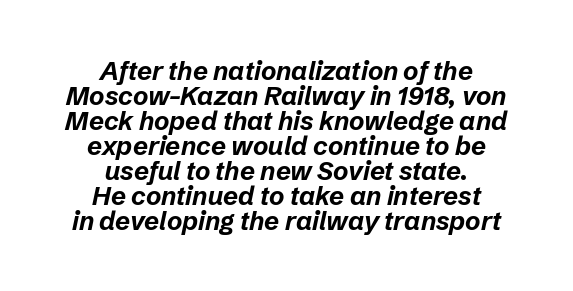
The lettering tilts uniformly, giving the passage an italic look. The paragraph has two soft edges and a firm central axis. Caption: standard tracking, unaltered. If you measured baseline to baseline, you'd find a short distance.
